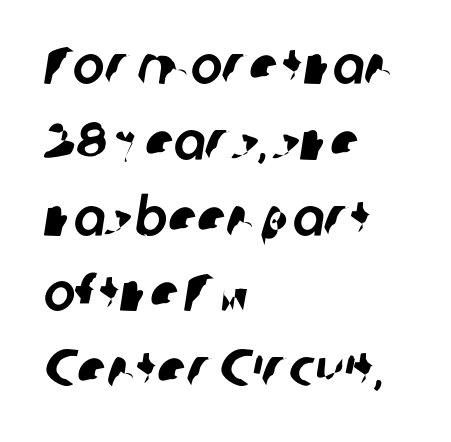
The image shows 53 px sans-serif type; set left-aligned, normal line spacing (1.43x), normal letter spacing, not underlined; low stroke contrast and a medium x-height.
